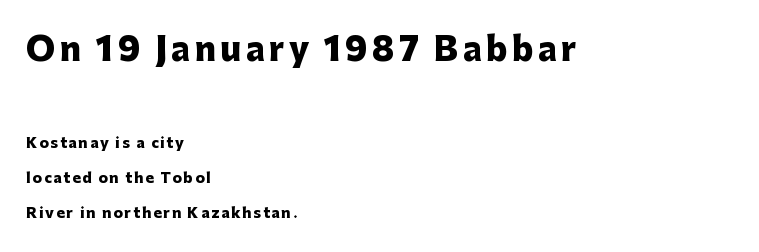
Q: Is the text bold? A: Yes.
Q: Is the text italic (slanted)? A: No, it is upright.
Q: Is the typeface a serif or a sans-serif typeface? A: Sans-serif.
Q: Is the text underlined? A: No.
Q: How is the paragraph aligned? A: Left-aligned.
Q: Is the spacing between lines tight, normal or loose? A: Loose.
Q: Which block of text is set in a larger size, the first (top) or the second (bottom)? A: The first (top) one.
Q: Width (condensed, normal, or wide)? A: Normal.
Q: Stroke contrast? A: Low.
Q: x-height? A: Medium.
Q: Monospaced? A: No.
